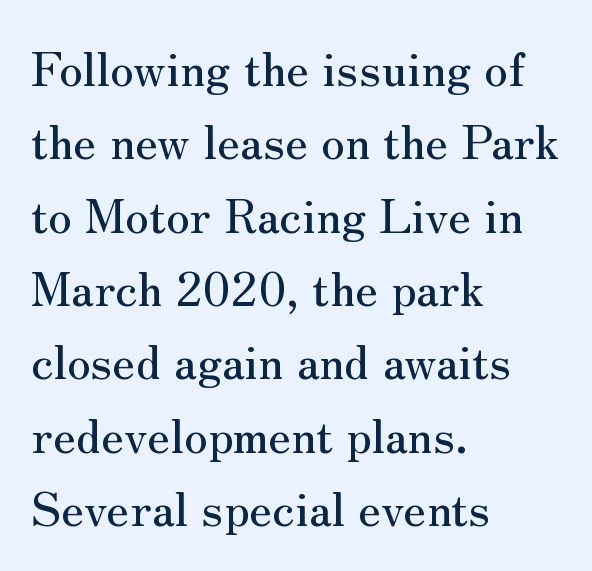
{"serif": "yes", "italic": "no", "width": "normal", "stroke_contrast": "medium", "x_height": "small", "monospaced": "no", "underline": "no", "align": "left", "line_spacing": "normal", "line_spacing_ratio": 1.56, "letter_spacing": "normal", "letter_spacing_em": 0.0, "glyph_px": 47}
